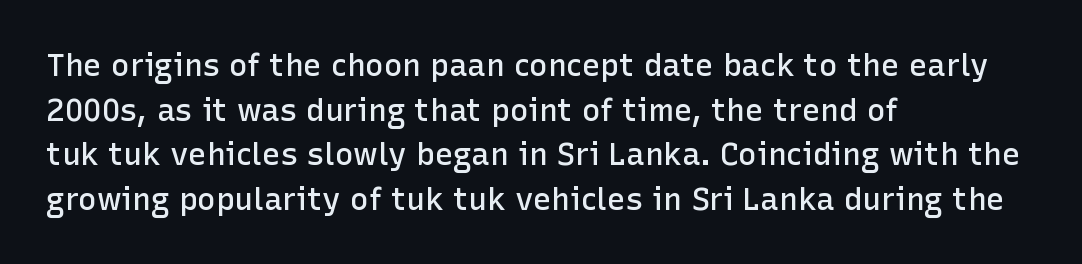
{"serif": "no", "italic": "no", "bold": "semi", "weight": "semibold", "width": "normal", "stroke_contrast": "low", "x_height": "medium", "monospaced": "no", "underline": "no", "align": "left", "line_spacing": "normal", "line_spacing_ratio": 1.44, "letter_spacing": "normal", "letter_spacing_em": 0.0, "glyph_px": 31}
